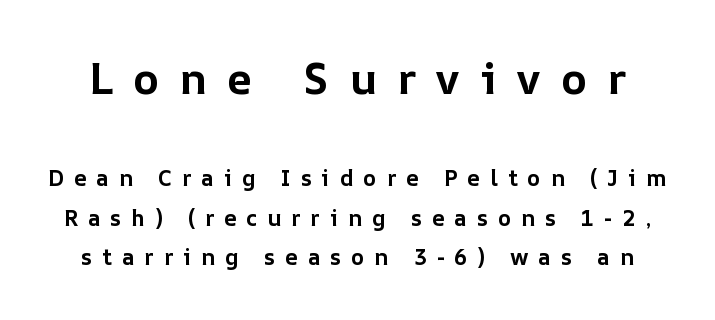
The image shows 44 px bold type, upright; set line spacing 1.81x, unusually wide letter spacing (+0.45 em), not underlined; the first (top) block is 2.0x larger; low stroke contrast and a medium x-height.
